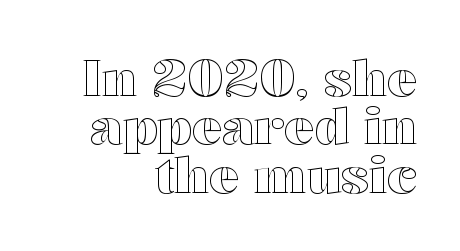
The letterforms sit shoulder to shoulder at normal distance. The string is rendered with underlining switched off. Varying glyph widths throughout — classic text-font behaviour. A typesetter would mark this as roman, not italic. This sample trades vertical openness for compactness between lines. Horizontal alignment here is rightward, an uncommon choice for prose.
